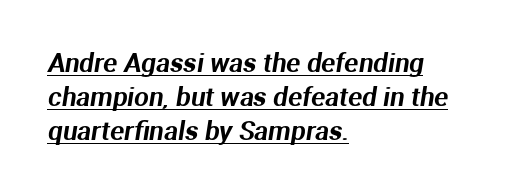
{"underline": "yes", "align": "left", "line_spacing": "normal", "line_spacing_ratio": 1.31, "letter_spacing": "normal", "letter_spacing_em": 0.0, "glyph_px": 26}
